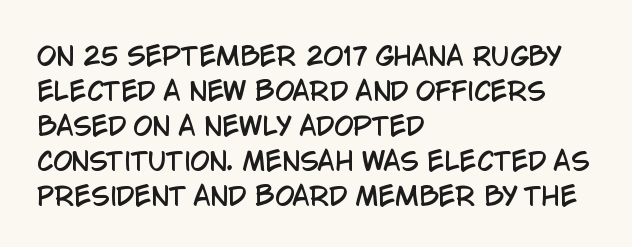
The rendering uses a moderate line-height, typical for paragraphs. A typesetter would call this zero additional tracking. Teacher's note: observe the even left margin — that is flush-left alignment. The string is rendered with underlining switched off. Posture: straight, roman, zero tilt.
